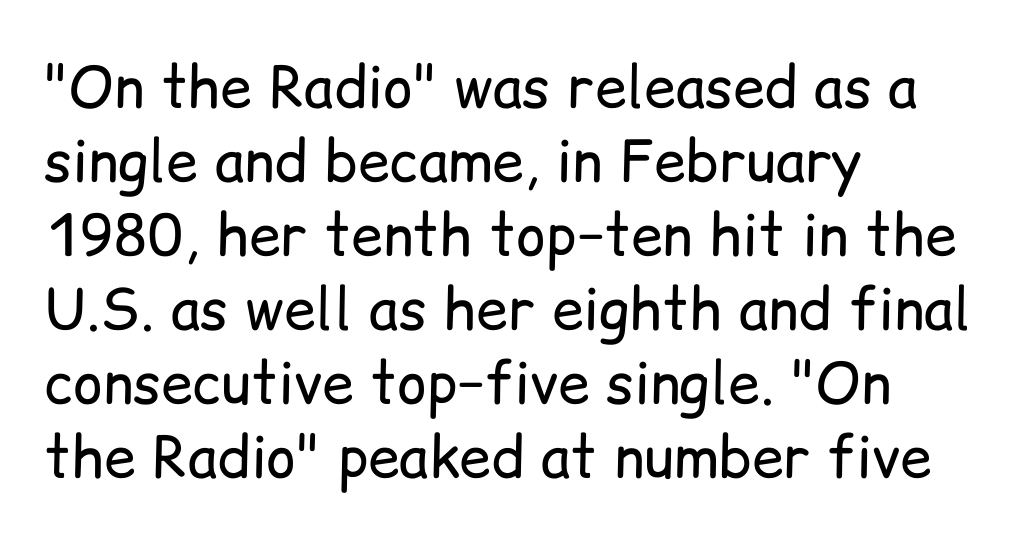
Q: Is the text bold? A: No.
Q: Is the text italic (slanted)? A: No, it is upright.
Q: Is the typeface a serif or a sans-serif typeface? A: Sans-serif.
Q: Is the text underlined? A: No.
Q: How is the paragraph aligned? A: Left-aligned.
Q: Is the spacing between letters normal or unusually wide? A: Normal.
Q: Is the spacing between lines tight, normal or loose? A: Normal.
Q: Width (condensed, normal, or wide)? A: Normal.
Q: Stroke contrast? A: Low.
Q: x-height? A: Medium.
Q: Monospaced? A: No.
